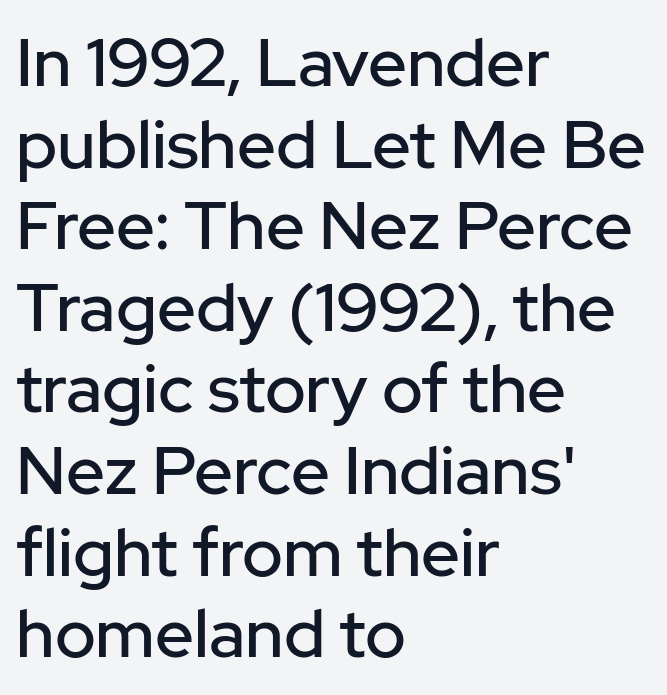
Q: Is the text italic (slanted)? A: No, it is upright.
Q: Is the typeface a serif or a sans-serif typeface? A: Sans-serif.
Q: Is the text underlined? A: No.
Q: How is the paragraph aligned? A: Left-aligned.
Q: Is the spacing between letters normal or unusually wide? A: Normal.
Q: Width (condensed, normal, or wide)? A: Normal.
Q: Stroke contrast? A: Low.
Q: x-height? A: Medium.
Q: Monospaced? A: No.
